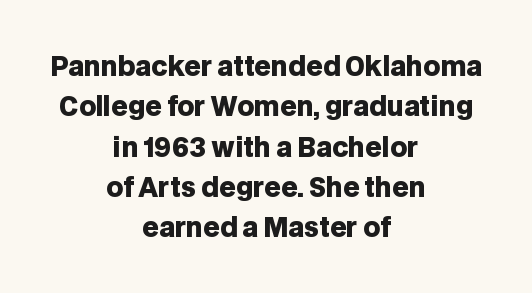
Characters follow at the spacing the type designer built in. Interline gaps are of average width in this sample. Thick stems and heavy bowls — unmistakably bold. The setting favours the middle, as headings and verse often do. Is there any slant? The stems are plumb. The zone under the glyphs is completely vacant.
